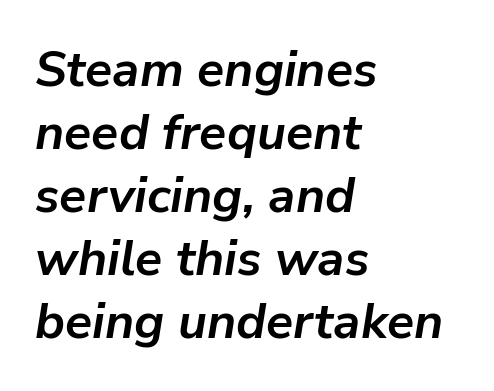
Q: Is the text bold? A: Yes.
Q: Is the text italic (slanted)? A: Yes, it leans right by about 9 degrees.
Q: Is the text underlined? A: No.
Q: How is the paragraph aligned? A: Left-aligned.
Q: Is the spacing between letters normal or unusually wide? A: Normal.
Q: Is the spacing between lines tight, normal or loose? A: Normal.
Q: Width (condensed, normal, or wide)? A: Normal.
Q: Stroke contrast? A: Low.
Q: x-height? A: Medium.
Q: Monospaced? A: No.
